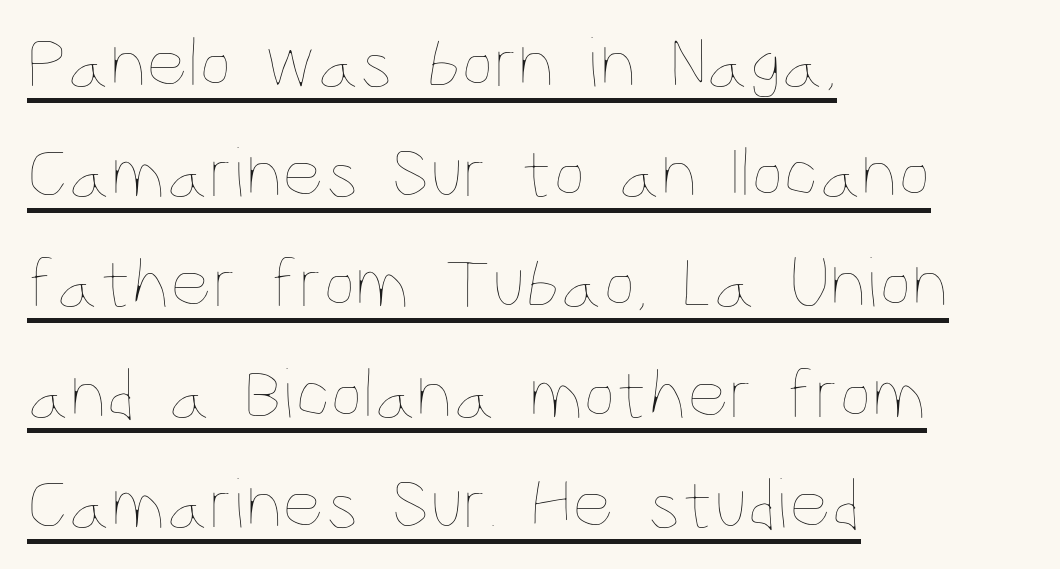
Is the stroke heavy? The answer is a plain regular-or-lighter. This sample has the flowing, uneven cadence of proportional lettering. Every row of glyphs begins at an identical x-position on the left. Glance below the letters and you will spot a drawn line.
